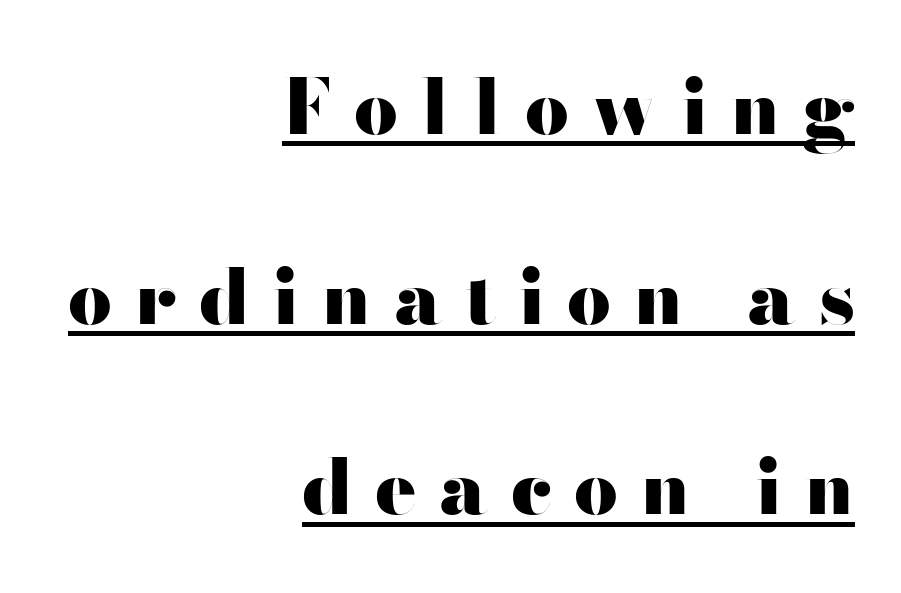
{"italic": "no", "bold": "yes", "weight": "heavy", "width": "wide", "stroke_contrast": "high", "x_height": "small", "monospaced": "no", "underline": "yes", "align": "right", "line_spacing": "loose", "line_spacing_ratio": 2.47, "letter_spacing": "wide", "letter_spacing_em": 0.29, "glyph_px": 77}
